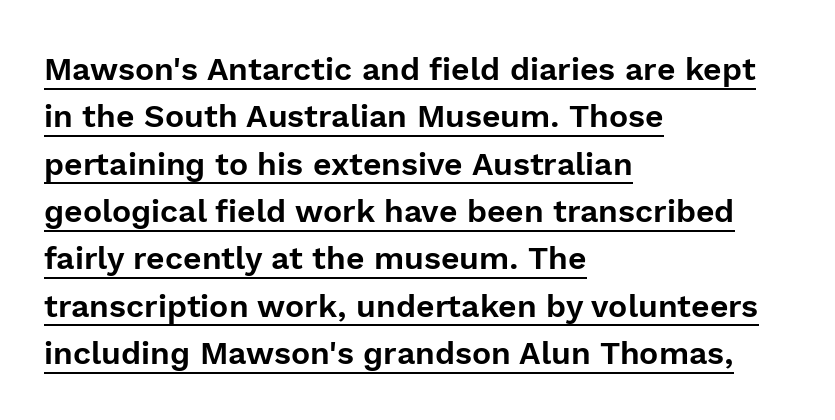
These lines sit exactly where default settings would place them. Are there feet on the stems? There aren't — it's a sans. A continuous stroke trails under the words, as in a hyperlink. The ragged edge is on the right, which tells us the setting is flush left. Looks like regular typesetting: each glyph gets only the width it needs.
